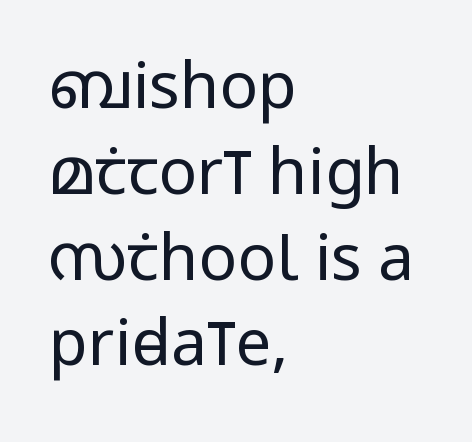
The image shows 64 px regular-weight, condensed sans-serif type, upright; set left-aligned, normal line spacing (1.34x), normal letter spacing, not underlined; low stroke contrast and a large x-height.
